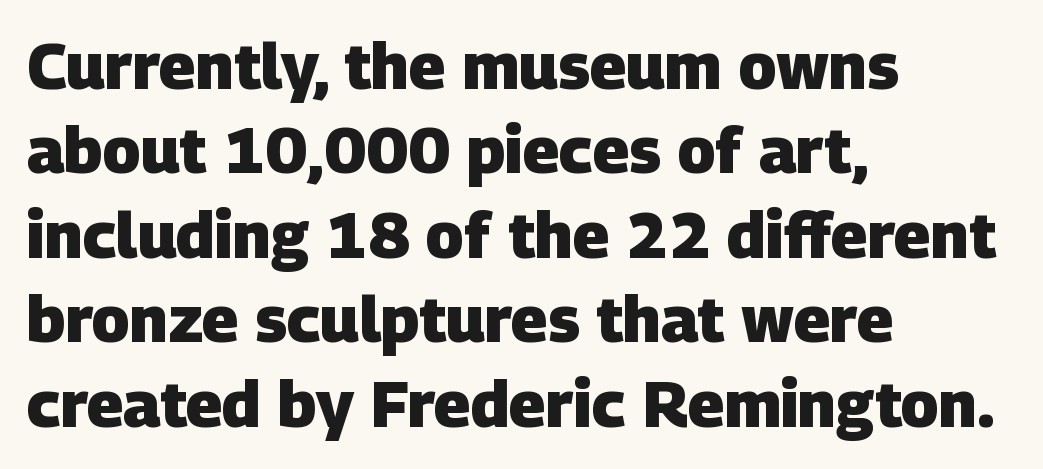
The image shows 64 px heavy sans-serif type; set left-aligned, normal line spacing (1.32x), normal letter spacing, not underlined; low stroke contrast and a large x-height.
